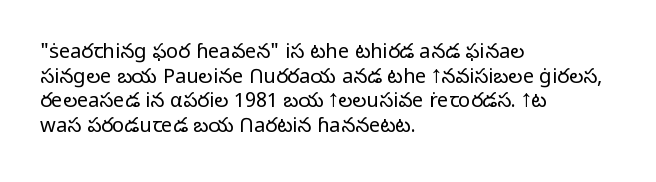
{"italic": "no", "bold": "no", "underline": "no", "align": "left", "line_spacing_ratio": 1.23, "letter_spacing": "normal", "letter_spacing_em": 0.0, "glyph_px": 20}
